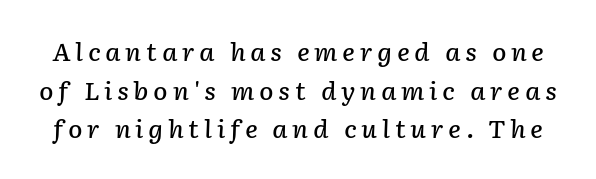
Q: Is the text bold? A: Semi-bold.
Q: Is the text italic (slanted)? A: Yes, it leans right by about 2 degrees.
Q: Is the text underlined? A: No.
Q: Is the spacing between lines tight, normal or loose? A: Normal.
